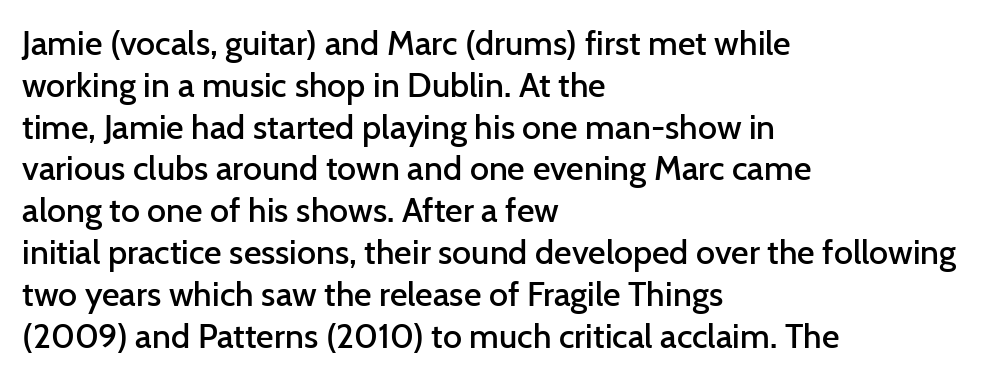
{"serif": "no", "italic": "no", "bold": "semi", "weight": "semibold", "width": "normal", "stroke_contrast": "low", "x_height": "medium", "monospaced": "no", "underline": "no", "align": "left", "line_spacing_ratio": 1.23, "letter_spacing": "normal", "letter_spacing_em": 0.0, "glyph_px": 34}
